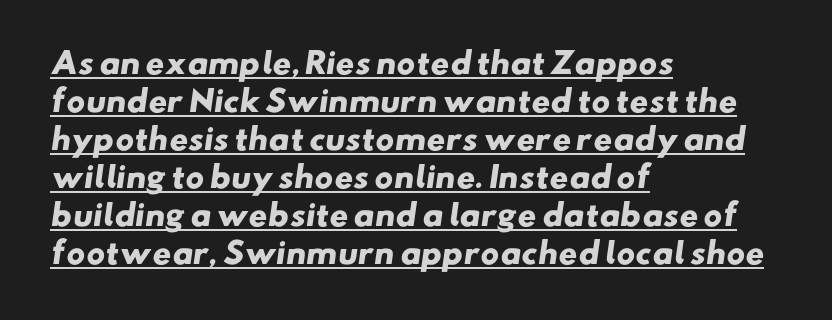
{"serif": "no", "bold": "yes", "weight": "heavy", "width": "wide", "stroke_contrast": "low", "x_height": "small", "monospaced": "no", "underline": "yes", "align": "left", "line_spacing": "normal", "line_spacing_ratio": 1.31, "letter_spacing": "normal", "letter_spacing_em": 0.0, "glyph_px": 29}
